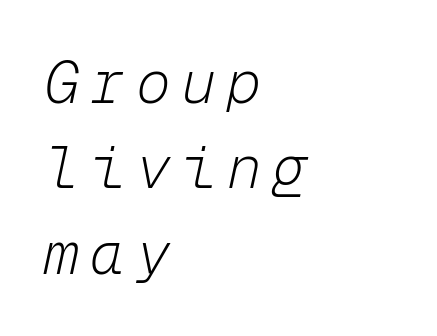
If you drew a ruler down the left edge, every line would touch it. Yep, that's italic — everything's leaning. Caption: face not bold, strokes unweighted. Leading: standard. Descenders are the only things crossing below the line.
